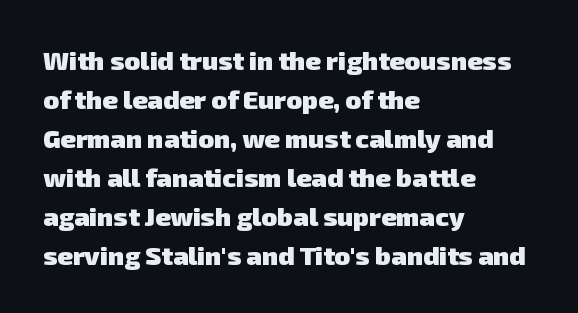
The image shows 26 px bold type; set left-aligned, normal line spacing (1.5x), normal letter spacing, not underlined.
